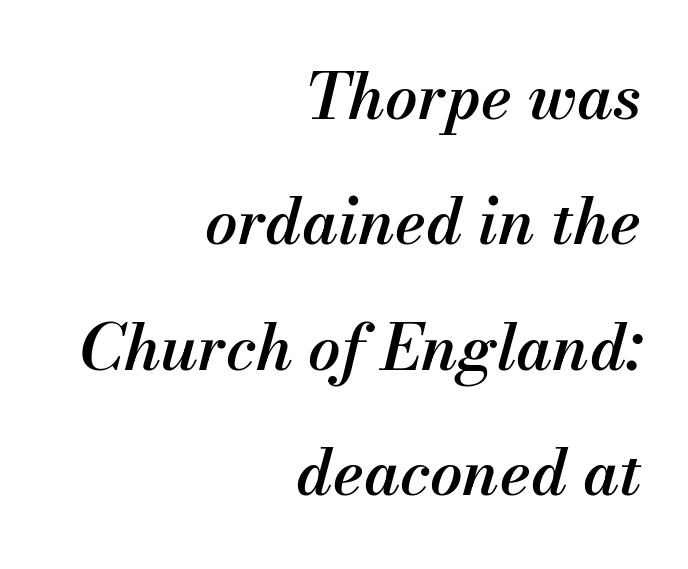
Q: Is the text bold? A: Semi-bold.
Q: Is the text italic (slanted)? A: Yes, it leans right by about 13 degrees.
Q: Is the text underlined? A: No.
Q: How is the paragraph aligned? A: Right-aligned.
Q: Is the spacing between letters normal or unusually wide? A: Normal.
Q: Is the spacing between lines tight, normal or loose? A: Loose.
Q: Width (condensed, normal, or wide)? A: Normal.
Q: Stroke contrast? A: Medium.
Q: x-height? A: Small.
Q: Monospaced? A: No.
